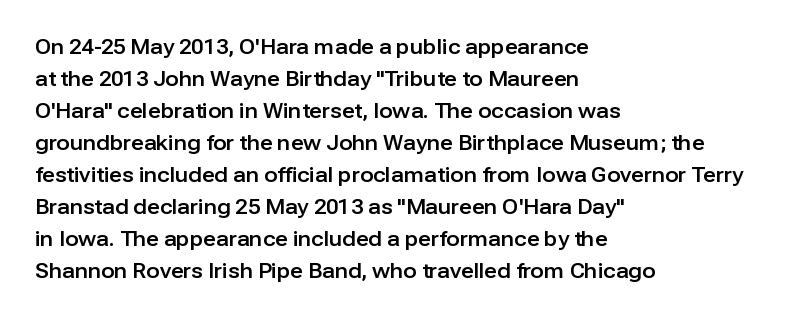
The image shows 20 px text type, upright; set left-aligned, normal line spacing (1.6x), normal letter spacing, not underlined.
